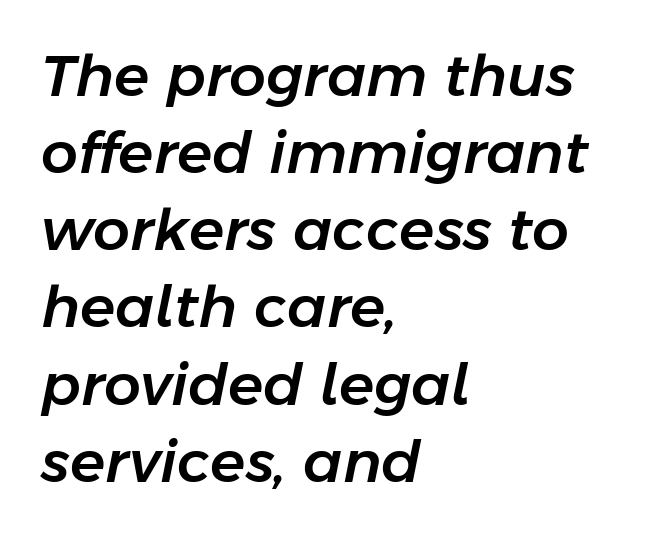
Q: Is the text italic (slanted)? A: Yes, it leans right by about 11 degrees.
Q: Is the text underlined? A: No.
Q: How is the paragraph aligned? A: Left-aligned.
Q: Is the spacing between letters normal or unusually wide? A: Normal.
Q: Is the spacing between lines tight, normal or loose? A: Normal.
Q: Width (condensed, normal, or wide)? A: Normal.
Q: Stroke contrast? A: Low.
Q: x-height? A: Medium.
Q: Monospaced? A: No.
